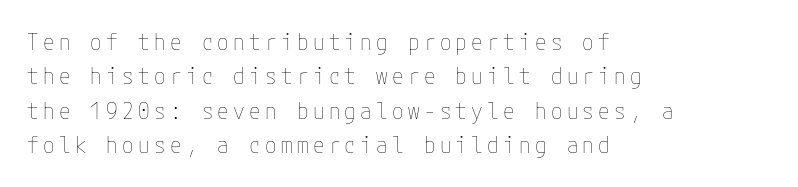
The image shows 23 px text type, upright; set left-aligned, normal line spacing (1.5x), not underlined.
